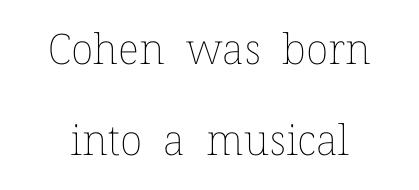
The image shows 42 px thin type, upright; set loose line spacing (2.16x), normal letter spacing, not underlined; low stroke contrast and a medium x-height.
